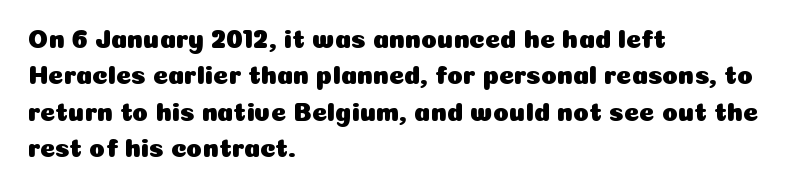
{"italic": "no", "underline": "no", "align": "left", "line_spacing": "normal", "line_spacing_ratio": 1.4, "letter_spacing": "normal", "letter_spacing_em": 0.0, "glyph_px": 26}
